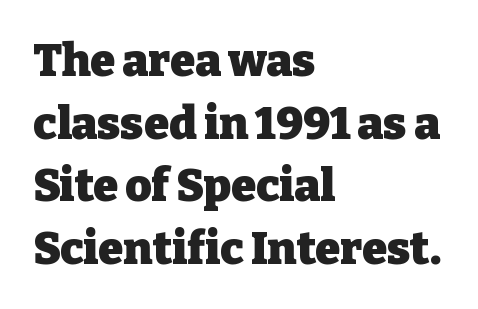
{"serif": "yes", "italic": "no", "bold": "yes", "weight": "heavy", "width": "normal", "stroke_contrast": "low", "x_height": "medium", "monospaced": "no", "underline": "no", "align": "left", "line_spacing": "normal", "line_spacing_ratio": 1.39, "letter_spacing": "normal", "letter_spacing_em": 0.0, "glyph_px": 45}
